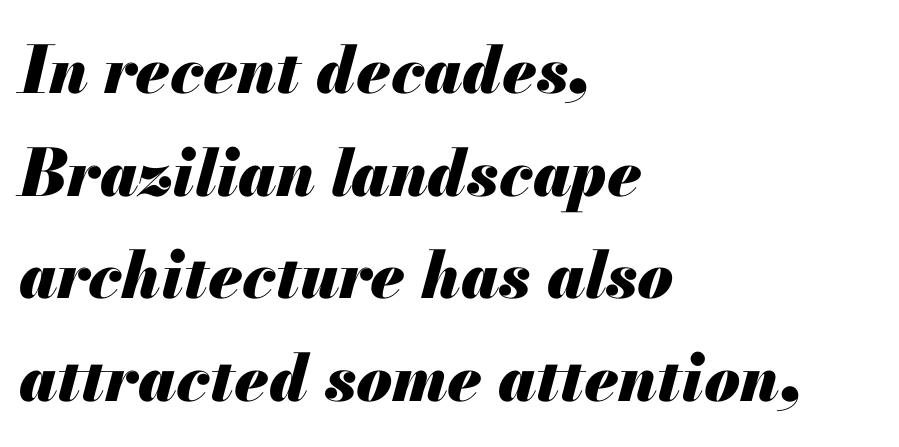
Horizontally, the lines are justified to the leading edge only. Here the designer chose a conventional face with non-uniform glyph widths. Descenders hang freely into open space. The type is set solid horizontally, with unmodified tracking. Slanted lettering throughout. Weight check: bold — yes, fully.
